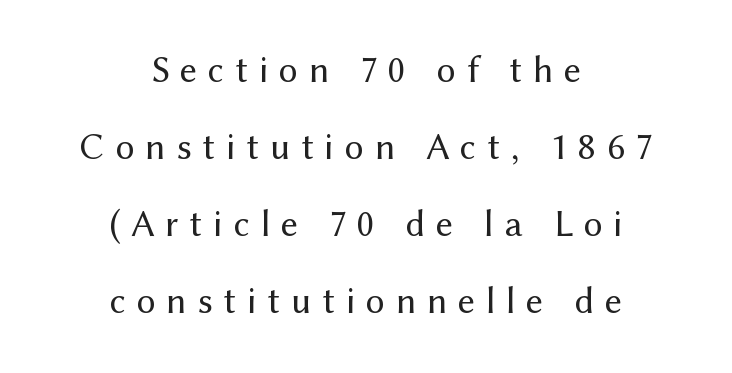
{"serif": "no", "italic": "no", "bold": "no", "weight": "regular", "width": "normal", "stroke_contrast": "medium", "x_height": "medium", "monospaced": "no", "underline": "no", "align": "center", "line_spacing": "loose", "line_spacing_ratio": 2.03, "letter_spacing": "wide", "letter_spacing_em": 0.28, "glyph_px": 38}
